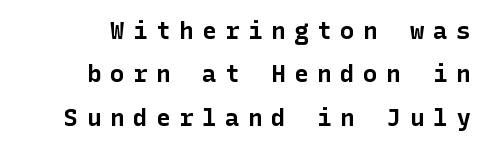
The image shows 24 px bold type, upright; set right-aligned, line spacing 1.81x, unusually wide letter spacing (+0.36 em), not underlined.
